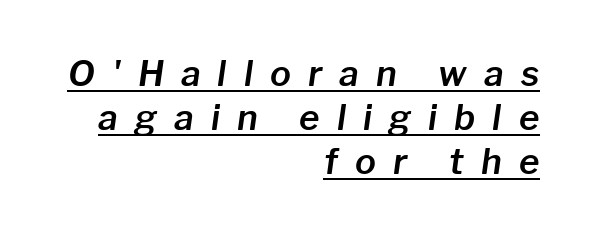
The image shows 35 px text type, italic (leaning right); set right-aligned, normal line spacing (1.26x), unusually wide letter spacing (+0.49 em), underlined; low stroke contrast and a medium x-height.
